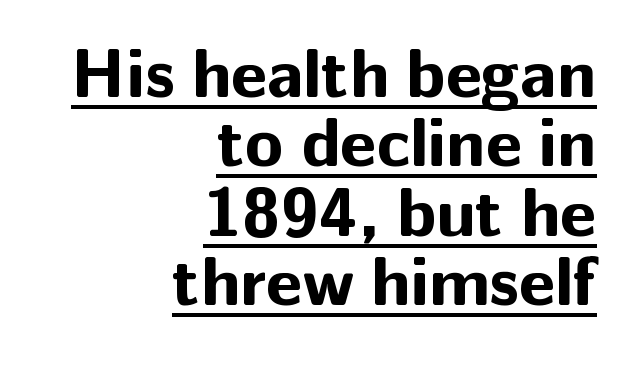
{"serif": "no", "italic": "no", "bold": "yes", "weight": "bold", "width": "normal", "stroke_contrast": "low", "x_height": "medium", "monospaced": "no", "underline": "yes", "align": "right", "line_spacing": "tight", "line_spacing_ratio": 0.99, "letter_spacing": "normal", "letter_spacing_em": 0.0, "glyph_px": 70}
